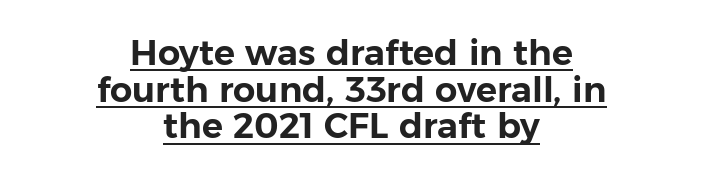
{"serif": "no", "italic": "no", "width": "normal", "stroke_contrast": "low", "x_height": "medium", "monospaced": "no", "underline": "yes", "align": "center", "line_spacing": "tight", "line_spacing_ratio": 1.05, "letter_spacing": "normal", "letter_spacing_em": 0.0, "glyph_px": 35}
